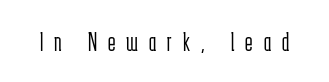
Is this a heavy cut? Hardly; it is regular or lighter. Here the designer chose a conventional face with non-uniform glyph widths. The gap between lines stays unmarked. In terms of letterspacing, this is a distinctly airy, spread setting. The axis of the letterforms is exactly vertical. Look at the bottom of the vertical strokes: they stop flat, with no serifs.
